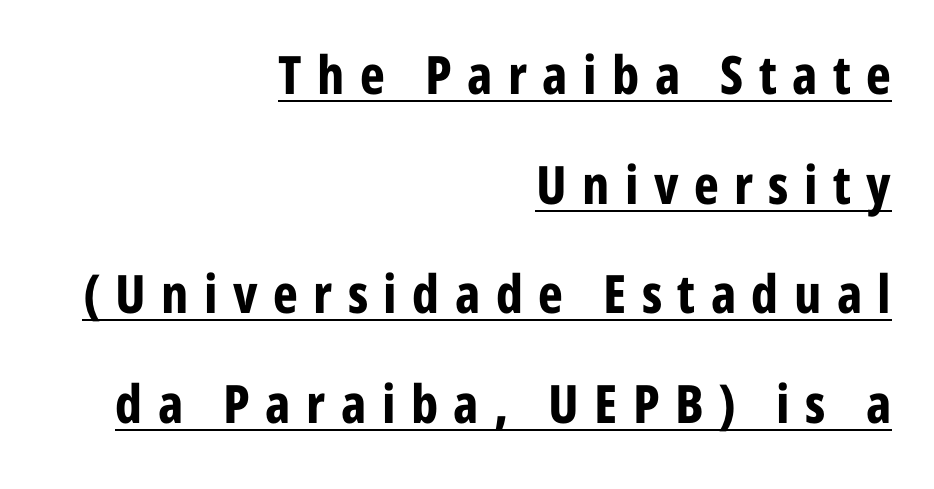
In terms of weight, the rendering is a true, heavy bold. A typesetter would call this proportional, since set widths differ per character. The lines are quadded right. Has an underline been added? It has. Honestly, the rows look like they've been pulled way apart.
